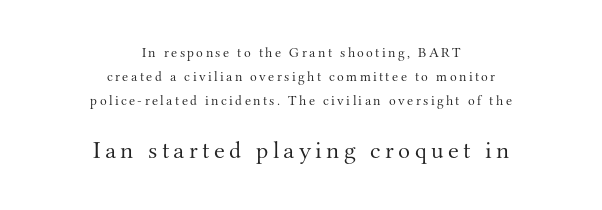
{"italic": "no", "bold": "no", "underline": "no", "align": "center", "line_spacing": "normal", "line_spacing_ratio": 1.7, "larger_block": "second", "size_ratio": 1.79, "glyph_px": 25}
